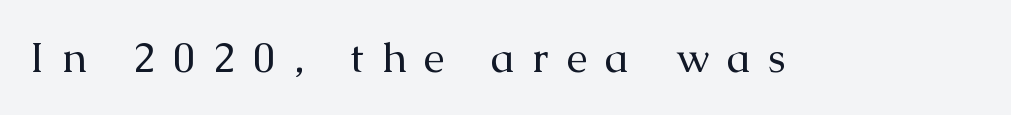
{"serif": "yes", "italic": "no", "bold": "no", "weight": "regular", "width": "normal", "stroke_contrast": "medium", "x_height": "medium", "monospaced": "no", "underline": "no", "letter_spacing": "wide", "letter_spacing_em": 0.42, "glyph_px": 42}
